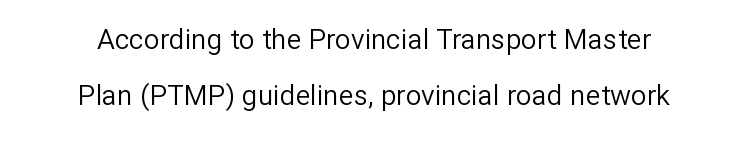
{"serif": "no", "italic": "no", "bold": "no", "weight": "regular", "width": "normal", "stroke_contrast": "low", "x_height": "medium", "monospaced": "no", "underline": "no", "align": "center", "line_spacing": "loose", "line_spacing_ratio": 2.0, "letter_spacing": "normal", "letter_spacing_em": 0.0, "glyph_px": 28}
